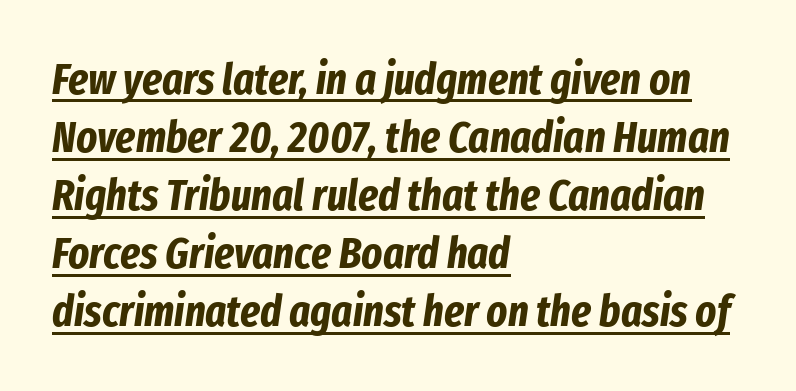
{"italic": "yes", "lean": "right", "slant_degrees": 8, "bold": "yes", "weight": "bold", "width": "condensed", "stroke_contrast": "low", "x_height": "medium", "monospaced": "no", "underline": "yes", "align": "left", "line_spacing": "normal", "line_spacing_ratio": 1.32, "letter_spacing": "normal", "letter_spacing_em": 0.0, "glyph_px": 44}
